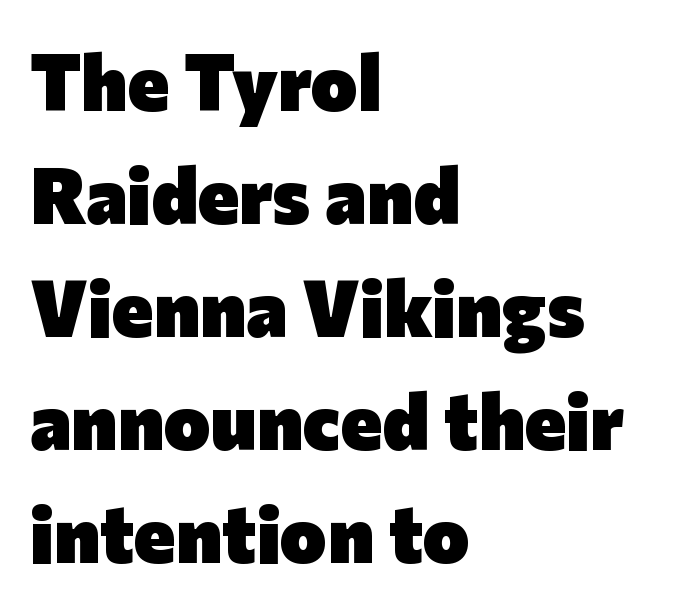
The image shows 79 px heavy sans-serif type, upright; set left-aligned, normal line spacing (1.43x), normal letter spacing, not underlined; low stroke contrast and a medium x-height.
